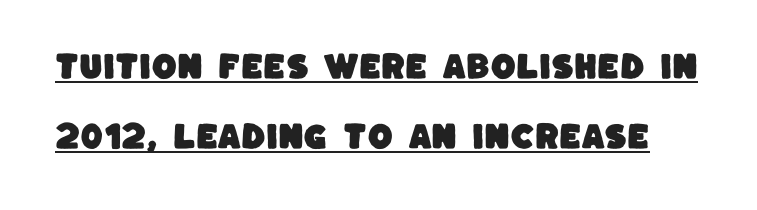
Loosely led — the rows are spread out. The typesetter has applied underlining to the passage shown. Note the varied advance widths — an 'i' is clearly narrower than an 'm'. No extra tracking has been applied to these lines.
